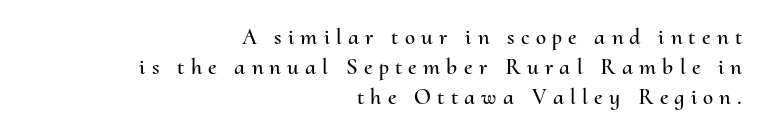
{"italic": "no", "underline": "no", "align": "right", "line_spacing": "normal", "line_spacing_ratio": 1.31, "letter_spacing": "wide", "letter_spacing_em": 0.27, "glyph_px": 23}
